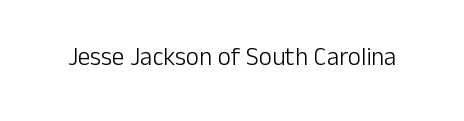
Q: Is the text bold? A: No.
Q: Is the text italic (slanted)? A: No, it is upright.
Q: Is the text underlined? A: No.
Q: Is the spacing between letters normal or unusually wide? A: Normal.
